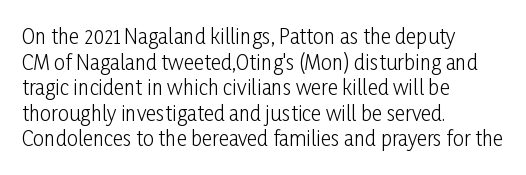
Q: Is the text bold? A: No.
Q: Is the text italic (slanted)? A: No, it is upright.
Q: Is the text underlined? A: No.
Q: How is the paragraph aligned? A: Left-aligned.
Q: Is the spacing between letters normal or unusually wide? A: Normal.
Q: Is the spacing between lines tight, normal or loose? A: Normal.
